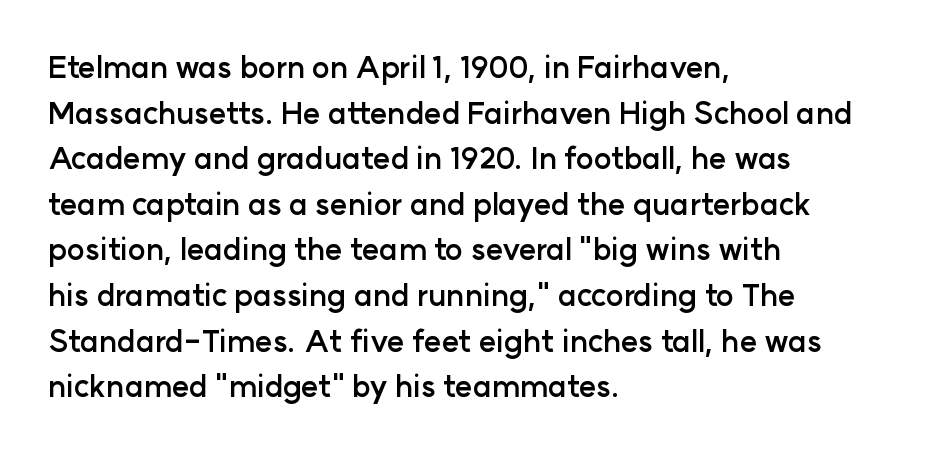
{"serif": "no", "italic": "no", "bold": "yes", "weight": "semibold", "width": "normal", "stroke_contrast": "low", "x_height": "medium", "monospaced": "no", "underline": "no", "align": "left", "line_spacing": "normal", "line_spacing_ratio": 1.52, "letter_spacing": "normal", "letter_spacing_em": 0.0, "glyph_px": 30}
